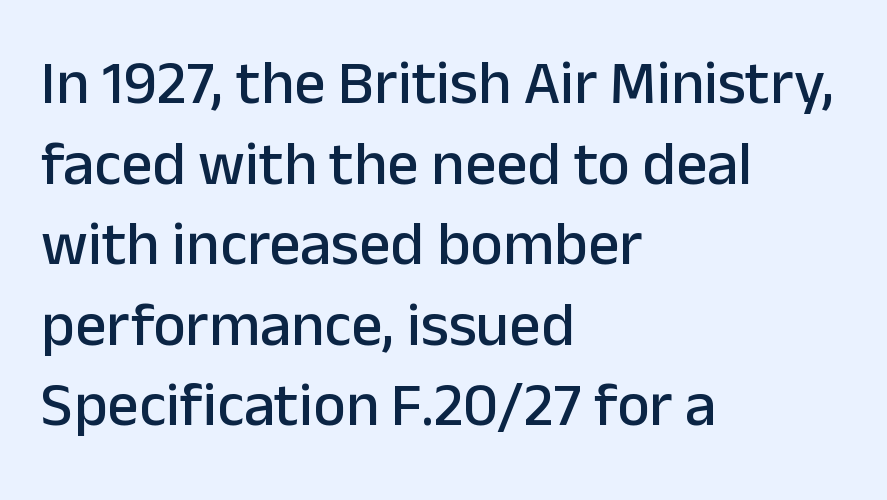
Q: Is the text italic (slanted)? A: No, it is upright.
Q: Is the typeface a serif or a sans-serif typeface? A: Sans-serif.
Q: Is the text underlined? A: No.
Q: How is the paragraph aligned? A: Left-aligned.
Q: Is the spacing between letters normal or unusually wide? A: Normal.
Q: Is the spacing between lines tight, normal or loose? A: Normal.
Q: Width (condensed, normal, or wide)? A: Normal.
Q: Stroke contrast? A: Low.
Q: x-height? A: Medium.
Q: Monospaced? A: No.
